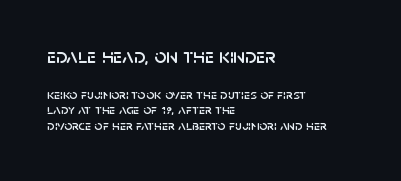
The rendering keeps characters at their native spacing. Here the first block reads like a headline and the second like body copy. Reading down the column, the eye jumps only a short way to each next line. Horizontal alignment here is leftward, the default for most running prose. Every character sits straight up, as roman type does.
